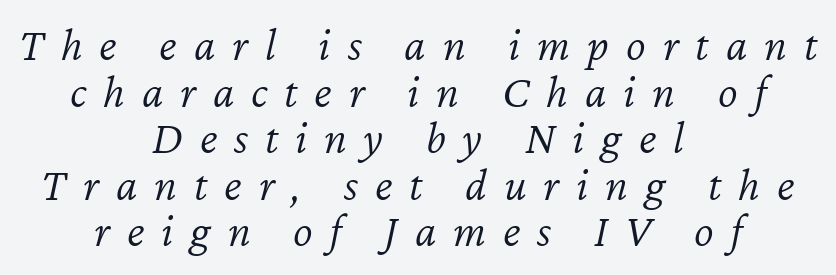
The image shows 47 px light type, italic (leaning right); set centered, tight line spacing (0.99x), unusually wide letter spacing (+0.36 em), not underlined; low stroke contrast and a medium x-height.
